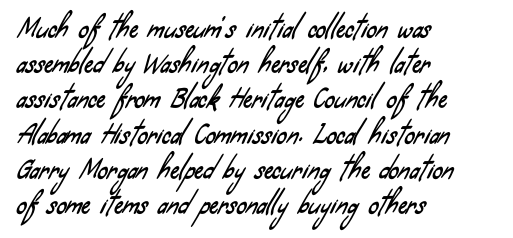
{"underline": "no", "align": "left", "line_spacing": "normal", "line_spacing_ratio": 1.41, "letter_spacing": "normal", "letter_spacing_em": 0.0, "glyph_px": 25}
